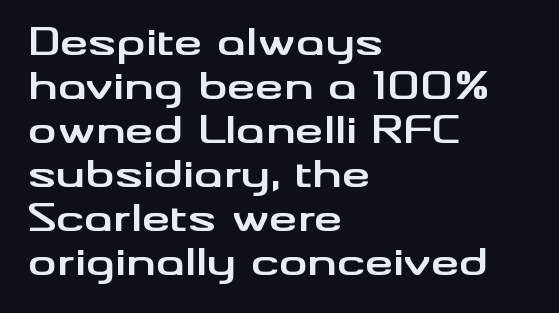
{"serif": "no", "italic": "no", "bold": "yes", "weight": "bold", "width": "wide", "stroke_contrast": "medium", "x_height": "small", "monospaced": "no", "underline": "no", "align": "left", "line_spacing_ratio": 1.22, "letter_spacing": "normal", "letter_spacing_em": 0.0, "glyph_px": 36}
